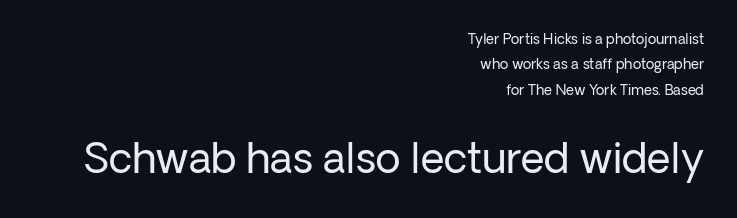
The image shows 41 px regular-weight sans-serif type, upright; set right-aligned, line spacing 1.82x, normal letter spacing, not underlined; the second (bottom) block is 2.93x larger; low stroke contrast and a medium x-height.
